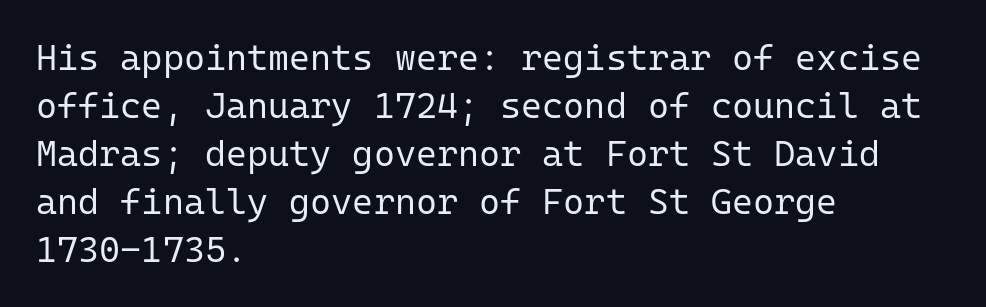
The image shows 36 px regular-weight sans-serif type, upright, monospaced; set left-aligned, normal line spacing (1.33x), normal letter spacing, not underlined; low stroke contrast and a medium x-height.
